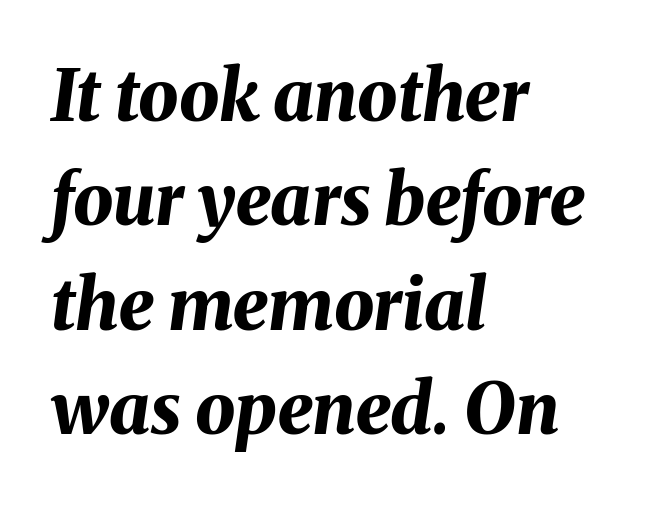
{"italic": "yes", "lean": "right", "slant_degrees": 8, "bold": "yes", "weight": "bold", "width": "normal", "stroke_contrast": "medium", "x_height": "medium", "monospaced": "no", "underline": "no", "align": "left", "line_spacing": "normal", "line_spacing_ratio": 1.47, "letter_spacing": "normal", "letter_spacing_em": 0.0, "glyph_px": 71}
